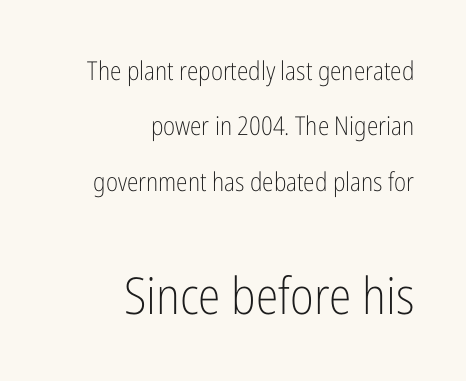
{"serif": "no", "italic": "no", "bold": "no", "weight": "light", "width": "condensed", "stroke_contrast": "low", "x_height": "medium", "monospaced": "no", "underline": "no", "align": "right", "line_spacing": "loose", "line_spacing_ratio": 2.13, "letter_spacing": "normal", "letter_spacing_em": 0.0, "larger_block": "second", "size_ratio": 1.96, "glyph_px": 51}
